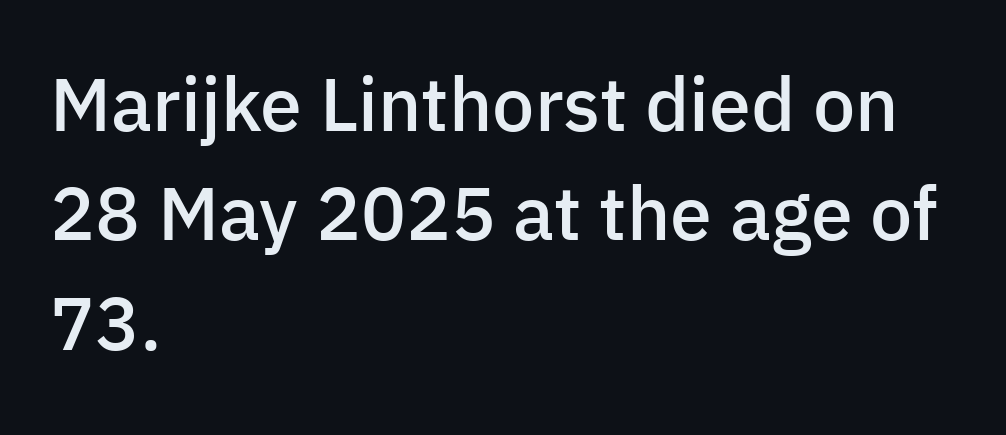
Characters follow at the spacing the type designer built in. The passage shown stacks its lines at a standard gap. Grotesque or geometric, the face here clearly has no serifs. Every stem runs plumb, perpendicular to the baseline. Is the block centered? No — it sits flush against the left margin. Typographic density is moderately raised because the face is semibold.
